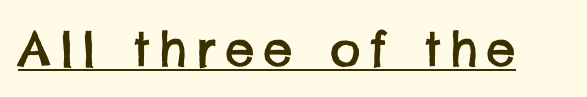
The image shows 47 px sans-serif type; set underlined; low stroke contrast and a large x-height.
